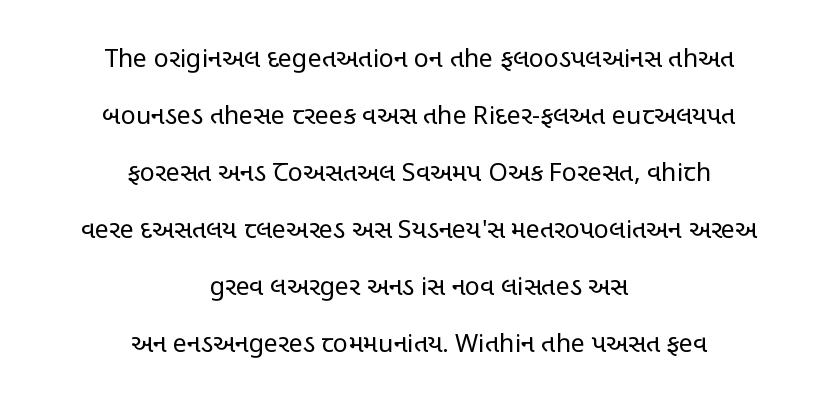
{"italic": "no", "bold": "no", "underline": "no", "align": "center", "line_spacing": "loose", "line_spacing_ratio": 2.28, "letter_spacing": "normal", "letter_spacing_em": 0.0, "glyph_px": 25}
